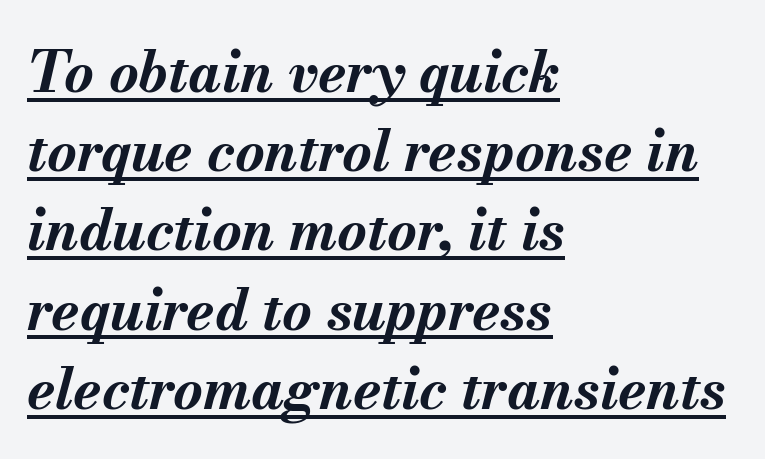
Q: Is the text bold? A: Yes.
Q: Is the text italic (slanted)? A: Yes, it leans right by about 13 degrees.
Q: Is the text underlined? A: Yes.
Q: How is the paragraph aligned? A: Left-aligned.
Q: Is the spacing between letters normal or unusually wide? A: Normal.
Q: Is the spacing between lines tight, normal or loose? A: Normal.
Q: Width (condensed, normal, or wide)? A: Normal.
Q: Stroke contrast? A: Medium.
Q: x-height? A: Small.
Q: Monospaced? A: No.
